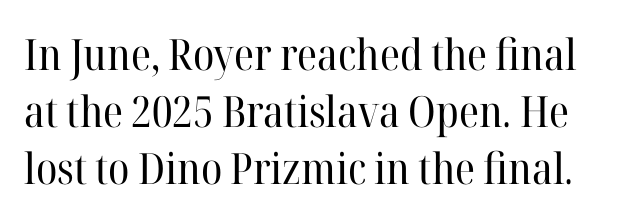
{"serif": "yes", "italic": "no", "bold": "no", "weight": "regular", "width": "normal", "stroke_contrast": "high", "x_height": "medium", "monospaced": "no", "underline": "no", "line_spacing": "normal", "line_spacing_ratio": 1.32, "letter_spacing": "normal", "letter_spacing_em": 0.0, "glyph_px": 43}
